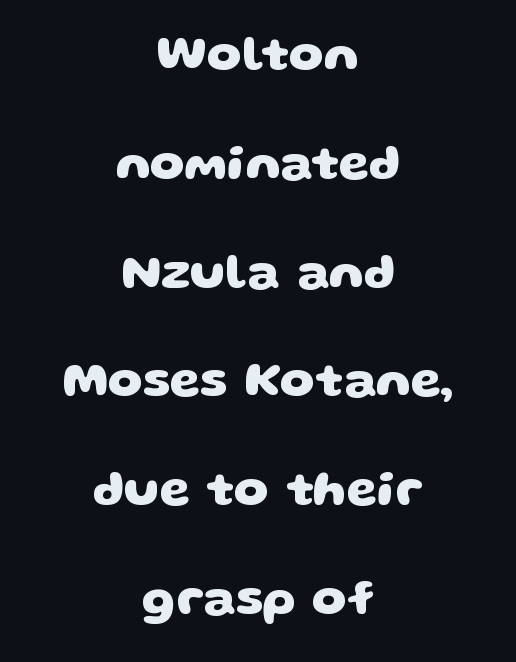
Q: Is the text bold? A: Yes.
Q: Is the typeface a serif or a sans-serif typeface? A: Sans-serif.
Q: Is the text underlined? A: No.
Q: How is the paragraph aligned? A: Centered.
Q: Is the spacing between letters normal or unusually wide? A: Normal.
Q: Is the spacing between lines tight, normal or loose? A: Loose.
Q: Width (condensed, normal, or wide)? A: Wide.
Q: Stroke contrast? A: Low.
Q: x-height? A: Large.
Q: Monospaced? A: No.
